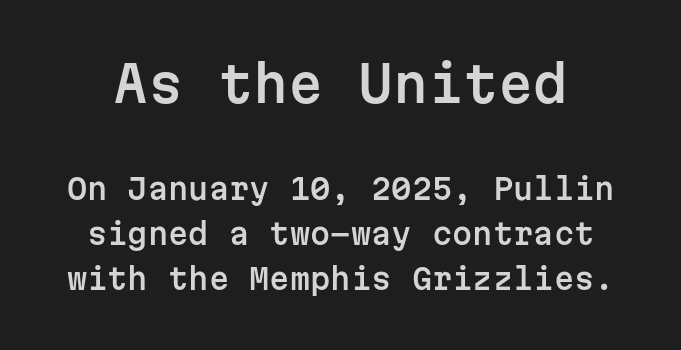
{"serif": "no", "italic": "no", "width": "normal", "stroke_contrast": "low", "x_height": "medium", "monospaced": "yes", "underline": "no", "line_spacing": "normal", "line_spacing_ratio": 1.56, "letter_spacing": "normal", "letter_spacing_em": 0.0, "larger_block": "first", "size_ratio": 1.72, "glyph_px": 50}
